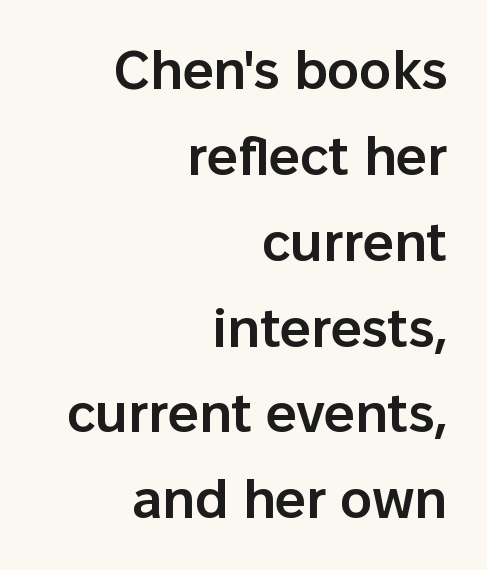
Q: Is the text bold? A: Semi-bold.
Q: Is the text italic (slanted)? A: No, it is upright.
Q: Is the typeface a serif or a sans-serif typeface? A: Sans-serif.
Q: Is the text underlined? A: No.
Q: How is the paragraph aligned? A: Right-aligned.
Q: Is the spacing between letters normal or unusually wide? A: Normal.
Q: Is the spacing between lines tight, normal or loose? A: Normal.
Q: Width (condensed, normal, or wide)? A: Normal.
Q: Stroke contrast? A: Low.
Q: x-height? A: Medium.
Q: Monospaced? A: No.
